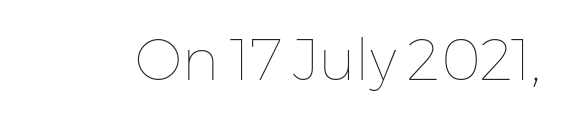
The image shows 57 px thin type, upright; set normal letter spacing, not underlined; low stroke contrast and a medium x-height.
